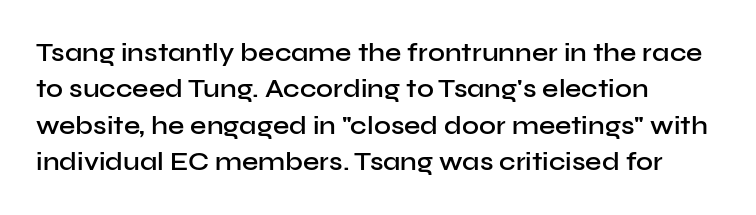
The image shows 26 px text type, upright; set left-aligned, normal line spacing (1.4x), normal letter spacing, not underlined.
